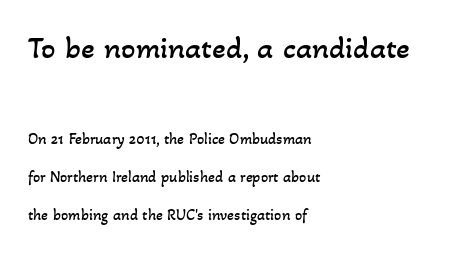
Q: Is the text bold? A: No.
Q: Is the text underlined? A: No.
Q: How is the paragraph aligned? A: Left-aligned.
Q: Is the spacing between letters normal or unusually wide? A: Normal.
Q: Is the spacing between lines tight, normal or loose? A: Loose.
Q: Which block of text is set in a larger size, the first (top) or the second (bottom)? A: The first (top) one.
Q: Width (condensed, normal, or wide)? A: Normal.
Q: Stroke contrast? A: Low.
Q: x-height? A: Small.
Q: Monospaced? A: No.
